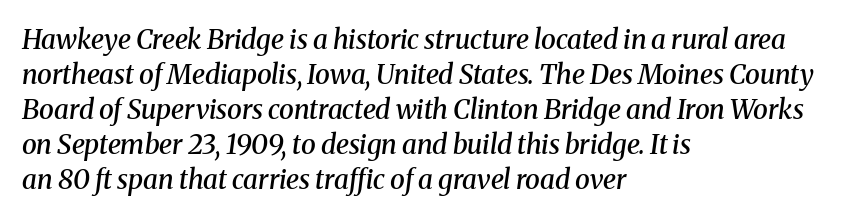
Compared with a centered layout, this one pins lines to the left instead. The sample has been set in demibold, a notch under bold. No word sits above an underline. When letters slant like this, we call the style italic. The vertical gap from one line to the next is medium.
